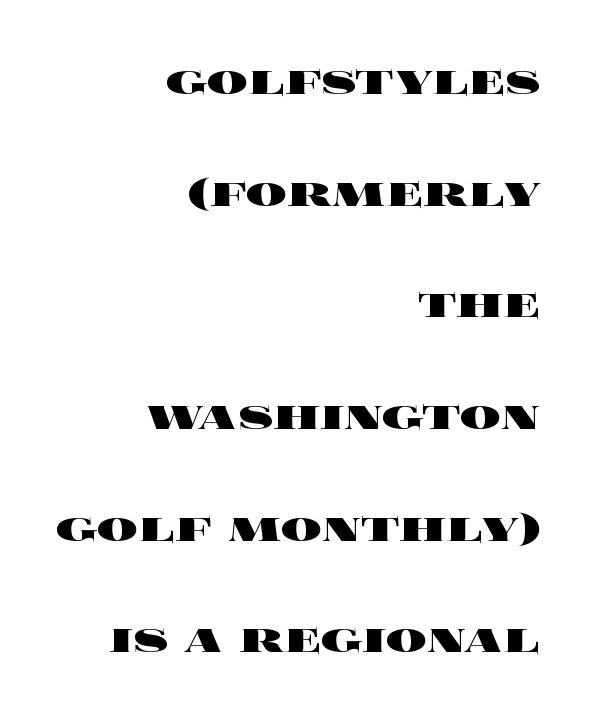
Q: Is the text bold? A: Yes.
Q: Is the text italic (slanted)? A: No, it is upright.
Q: Is the text underlined? A: No.
Q: How is the paragraph aligned? A: Right-aligned.
Q: Is the spacing between letters normal or unusually wide? A: Normal.
Q: Is the spacing between lines tight, normal or loose? A: Loose.
Q: Width (condensed, normal, or wide)? A: Wide.
Q: x-height? A: Large.
Q: Monospaced? A: No.
